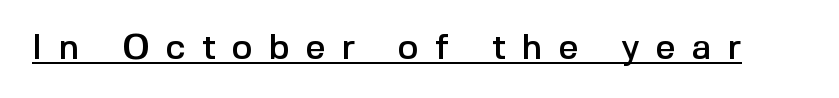
Does extra space separate the letters? Yes, quite a lot of it. Is this a sans? Yes — the strokes have no serifs. Has an underline been added? It has. Notice how the stems are strictly vertical — no italics here. Spacing verdict: proportional, widths tailored to each character.
